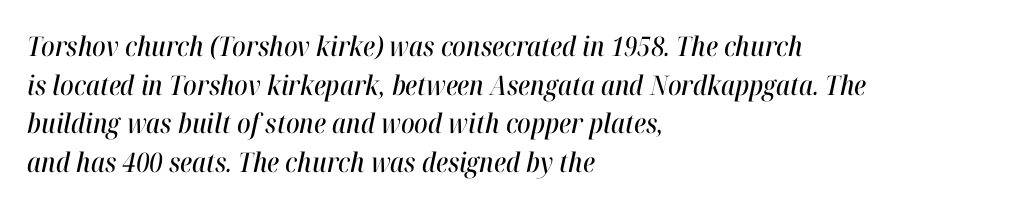
Q: Is the text italic (slanted)? A: Yes, it leans right by about 12 degrees.
Q: Is the text underlined? A: No.
Q: How is the paragraph aligned? A: Left-aligned.
Q: Is the spacing between letters normal or unusually wide? A: Normal.
Q: Is the spacing between lines tight, normal or loose? A: Normal.
